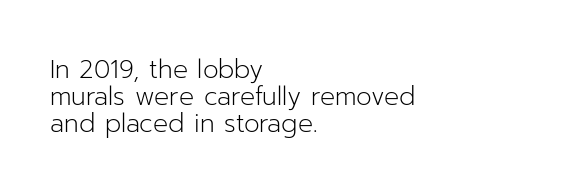
{"italic": "no", "bold": "no", "underline": "no", "align": "left", "line_spacing": "tight", "line_spacing_ratio": 1.08, "letter_spacing": "normal", "letter_spacing_em": 0.0, "glyph_px": 25}
